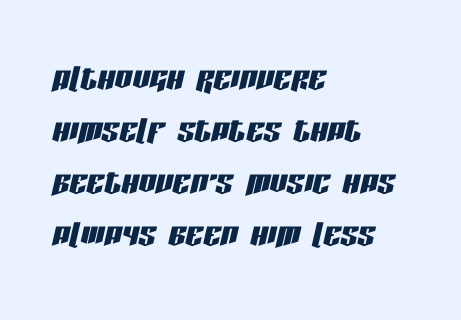
Q: Is the text italic (slanted)? A: Yes, it leans right by about 13 degrees.
Q: Is the text underlined? A: No.
Q: How is the paragraph aligned? A: Left-aligned.
Q: Is the spacing between letters normal or unusually wide? A: Normal.
Q: Width (condensed, normal, or wide)? A: Condensed.
Q: Stroke contrast? A: Low.
Q: x-height? A: Large.
Q: Monospaced? A: No.
